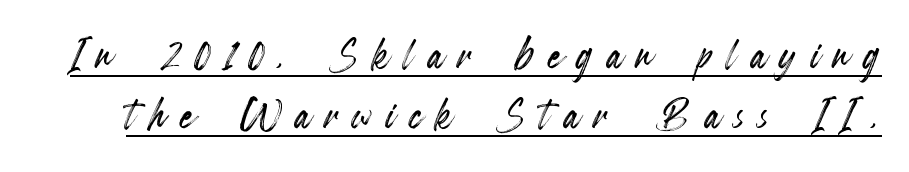
{"width": "condensed", "x_height": "small", "monospaced": "no", "underline": "yes", "line_spacing": "tight", "line_spacing_ratio": 1.09, "letter_spacing": "wide", "letter_spacing_em": 0.26, "glyph_px": 55}
